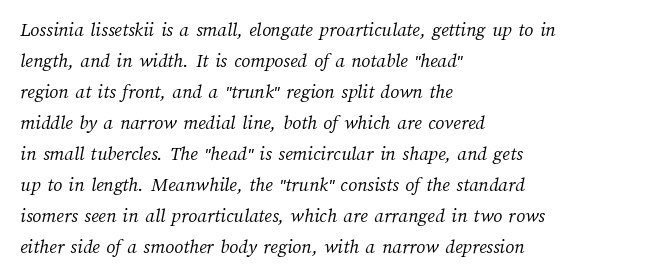
Q: Is the text bold? A: No.
Q: Is the text underlined? A: No.
Q: How is the paragraph aligned? A: Left-aligned.
Q: Is the spacing between letters normal or unusually wide? A: Normal.
Q: Is the spacing between lines tight, normal or loose? A: Normal.
